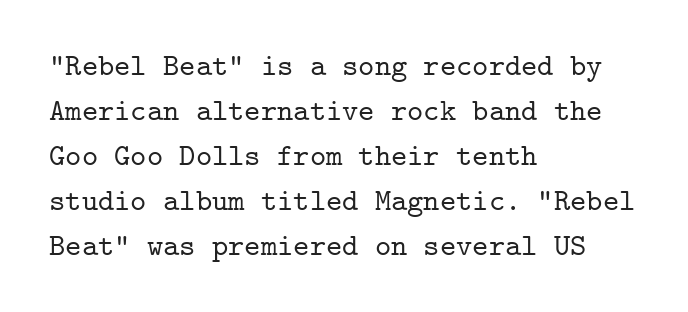
Descender tails drop into unmarked territory. Think of a typewriter: that constant character pitch is what you see here. Old-style or modern, the face here clearly has serifs. Each new line begins a customary step beneath the previous one. Upright lettering throughout.
